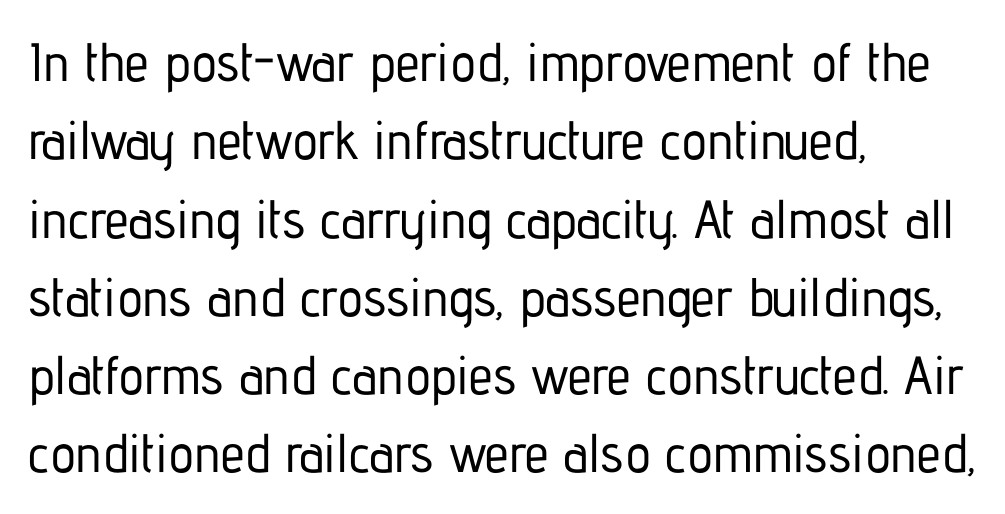
The letters carry no serifs — their stems end cleanly without finishing strokes. Does the lettering tilt? It doesn't — this is upright. Alignment: flush left. Plain, unruled lines of type.
